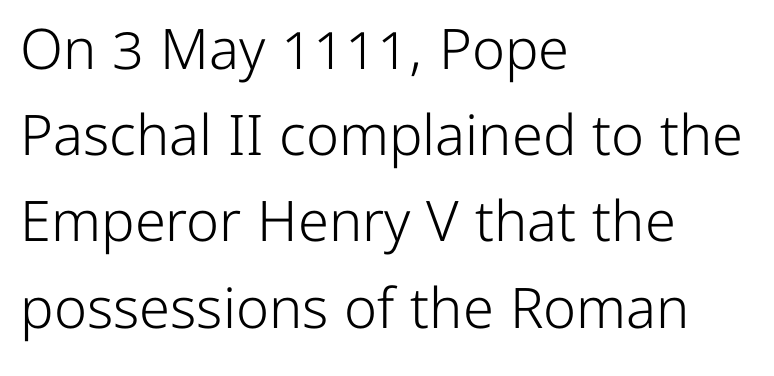
Compared with typical paragraphs, the rows here are spaced about the same. Descenders are the only things crossing below the line. Italic? Not at all — the glyphs are vertical. This sample uses a sans-serif face. The characters are drawn with everyday or finer stroke widths. One-word summary of the alignment: left.
